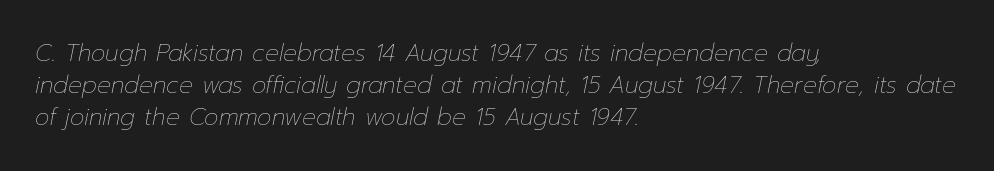
{"italic": "yes", "lean": "right", "slant_degrees": 12, "bold": "no", "underline": "no", "align": "left", "line_spacing": "normal", "line_spacing_ratio": 1.4, "letter_spacing": "normal", "letter_spacing_em": 0.0, "glyph_px": 23}
